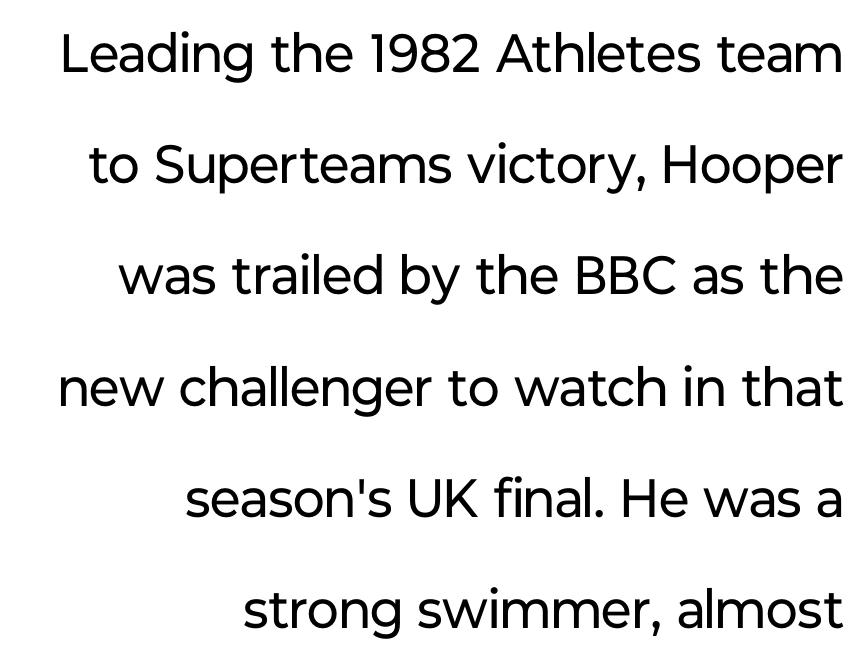
Q: Is the text bold? A: No.
Q: Is the text italic (slanted)? A: No, it is upright.
Q: Is the typeface a serif or a sans-serif typeface? A: Sans-serif.
Q: Is the text underlined? A: No.
Q: How is the paragraph aligned? A: Right-aligned.
Q: Is the spacing between letters normal or unusually wide? A: Normal.
Q: Is the spacing between lines tight, normal or loose? A: Loose.
Q: Width (condensed, normal, or wide)? A: Normal.
Q: Stroke contrast? A: Low.
Q: x-height? A: Medium.
Q: Monospaced? A: No.
